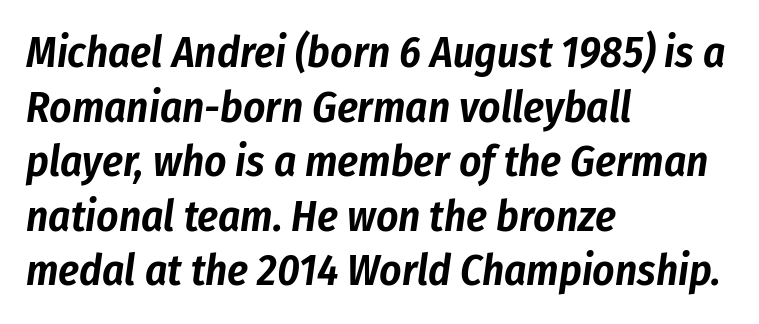
Q: Is the text italic (slanted)? A: Yes, it leans right by about 8 degrees.
Q: Is the text underlined? A: No.
Q: How is the paragraph aligned? A: Left-aligned.
Q: Is the spacing between letters normal or unusually wide? A: Normal.
Q: Is the spacing between lines tight, normal or loose? A: Normal.
Q: Width (condensed, normal, or wide)? A: Condensed.
Q: Stroke contrast? A: Low.
Q: x-height? A: Medium.
Q: Monospaced? A: No.
